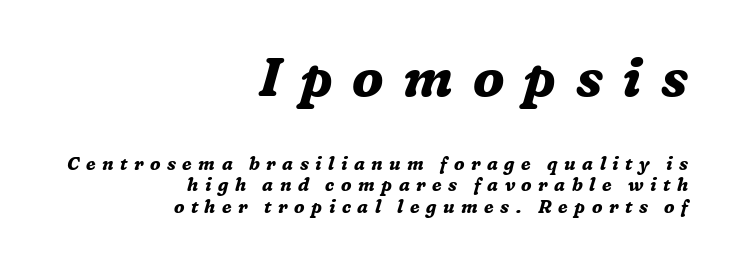
Typographically, this falls in the serif category. Looks like regular typesetting: each glyph gets only the width it needs. The glyphs are unaccompanied by any horizontal stroke below them. Does the weight exceed regular? Yes, all the way to bold. Quick note: italic.
